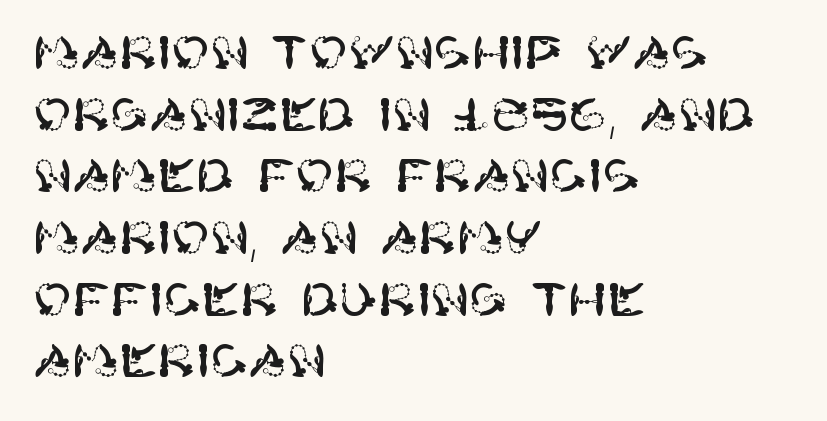
Q: Is the text italic (slanted)? A: No, it is upright.
Q: Is the typeface a serif or a sans-serif typeface? A: Sans-serif.
Q: Is the text underlined? A: No.
Q: How is the paragraph aligned? A: Left-aligned.
Q: Is the spacing between letters normal or unusually wide? A: Normal.
Q: Is the spacing between lines tight, normal or loose? A: Normal.
Q: Width (condensed, normal, or wide)? A: Normal.
Q: Stroke contrast? A: High.
Q: x-height? A: Large.
